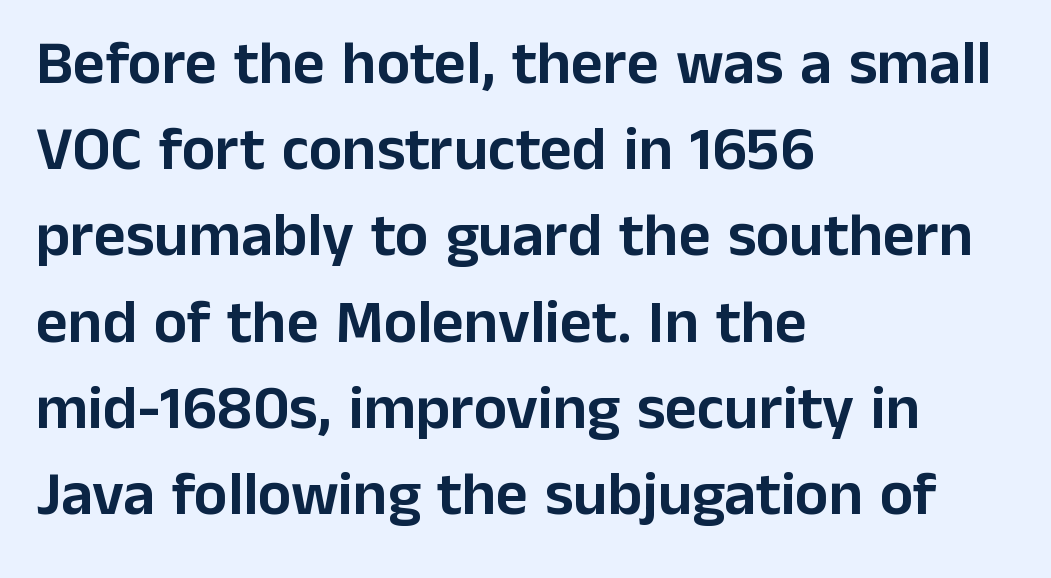
The passage is arranged the way most books set body copy — flush left. Unmarked baselines from the first word to the last. Nobody touched the tracking dial on this one. Vertical spacing — default. You could not count columns in this text — the font is proportionally spaced. Does the lettering tilt? It doesn't — this is upright.
